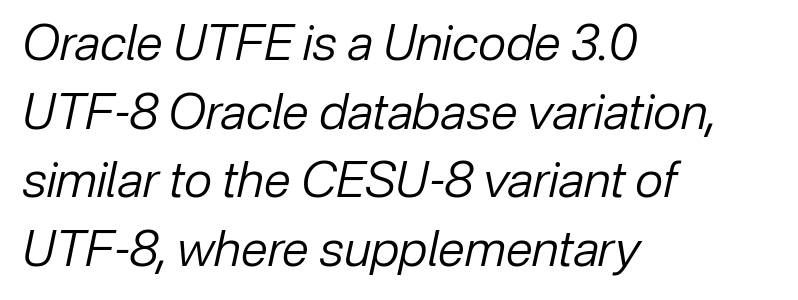
The image shows 49 px regular-weight type, italic (leaning right); set left-aligned, normal line spacing (1.4x), normal letter spacing, not underlined; low stroke contrast and a medium x-height.
